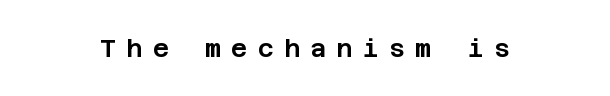
Q: Is the text italic (slanted)? A: No, it is upright.
Q: Is the text underlined? A: No.
Q: Is the spacing between letters normal or unusually wide? A: Unusually wide.
